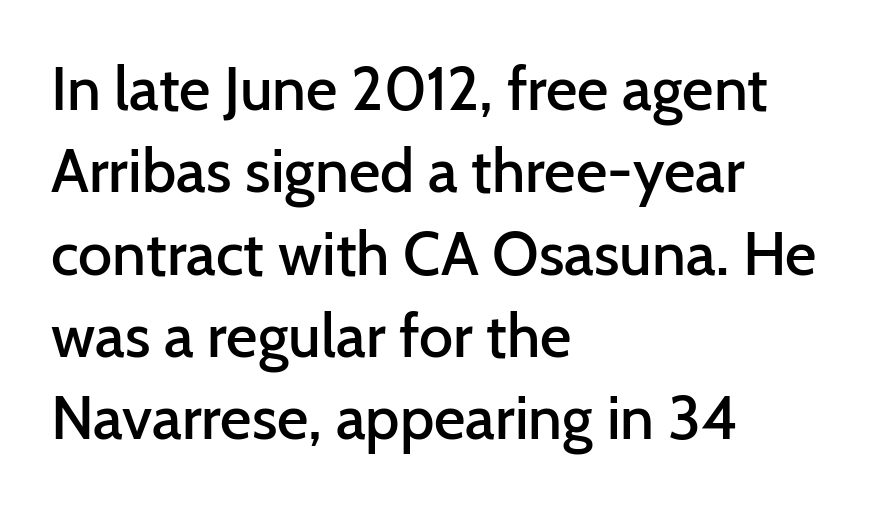
Examine the stroke ends and you'll find no serifs. The lines sit at an ordinary, default distance from one another. The face used here is proportionally spaced, like ordinary book or web type. This rendering leaves character spacing at its baseline value.
